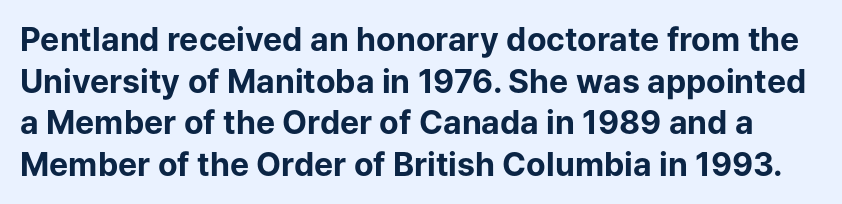
A typesetter would call this zero additional tracking. Unmarked baselines from the first word to the last. Looks like regular typesetting: each glyph gets only the width it needs. The passage shown stacks its lines at a standard gap. Font category for this specimen: sans-serif. What weight is shown? A full bold with thick strokes.
